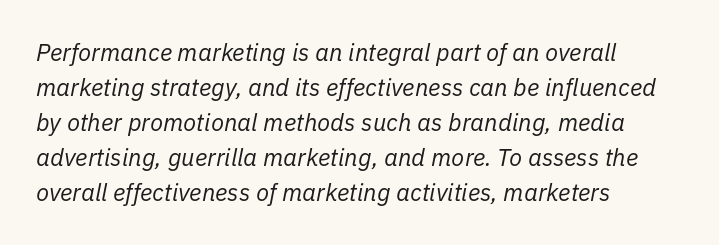
The image shows 24 px text type, italic (leaning right); set left-aligned, normal line spacing (1.46x), normal letter spacing, not underlined.
